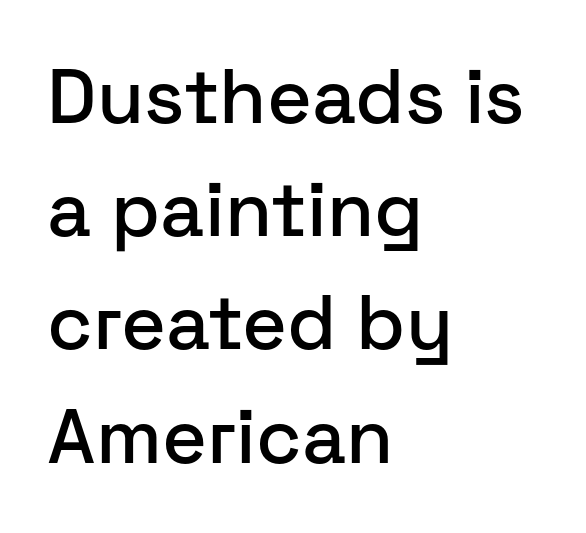
Q: Is the text italic (slanted)? A: No, it is upright.
Q: Is the typeface a serif or a sans-serif typeface? A: Sans-serif.
Q: Is the text underlined? A: No.
Q: How is the paragraph aligned? A: Left-aligned.
Q: Is the spacing between letters normal or unusually wide? A: Normal.
Q: Is the spacing between lines tight, normal or loose? A: Normal.
Q: Width (condensed, normal, or wide)? A: Normal.
Q: Stroke contrast? A: Low.
Q: x-height? A: Medium.
Q: Monospaced? A: No.
